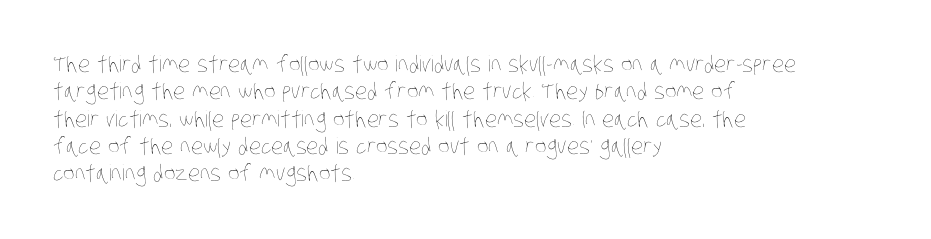
Q: Is the text bold? A: No.
Q: Is the text underlined? A: No.
Q: How is the paragraph aligned? A: Left-aligned.
Q: Is the spacing between letters normal or unusually wide? A: Normal.
